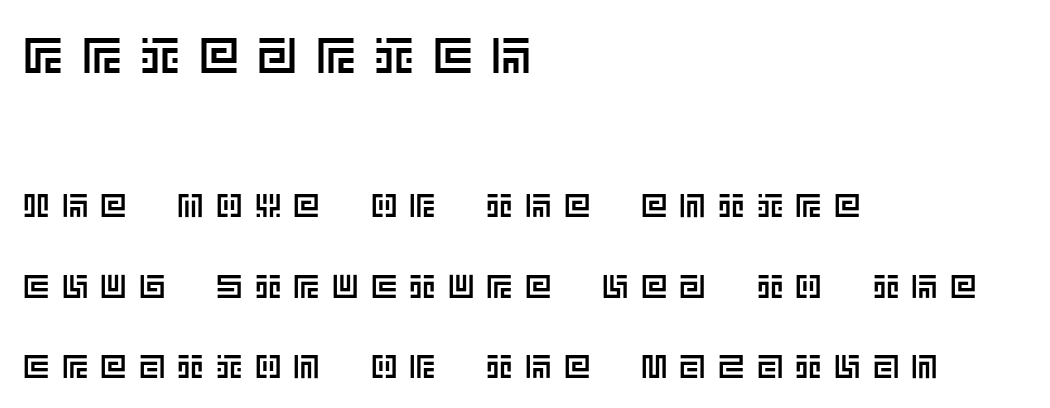
{"italic": "no", "width": "normal", "x_height": "large", "underline": "no", "align": "left", "line_spacing": "loose", "line_spacing_ratio": 2.43, "letter_spacing": "wide", "letter_spacing_em": 0.37, "larger_block": "first", "size_ratio": 1.52, "glyph_px": 50}
